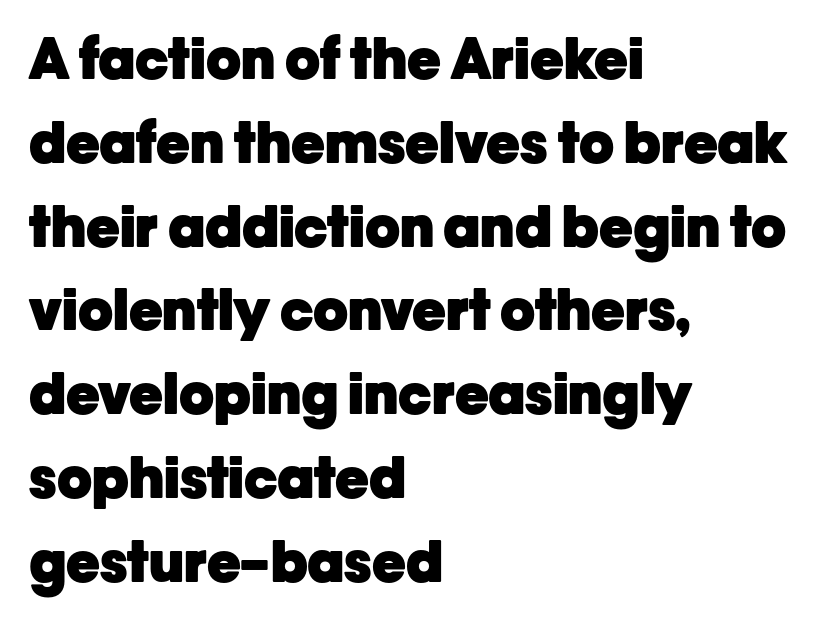
Typesetter's note: full bold, strokes at maximum text heaviness. Rendered with straight, roman letterforms. Each letter keeps its own natural width here, so spacing adapts to shape. The paragraph shown leans on its left margin. Reading down the column, the eye jumps a familiar distance to each next line. Letter spacing: default.
